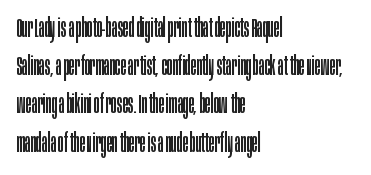
The vertical gap from one line to the next is medium. Quick note: underline off. The characters are drawn with everyday or finer stroke widths. A typesetter would mark this as roman, not italic. Caption: multi-line text, flush left, ragged right.
